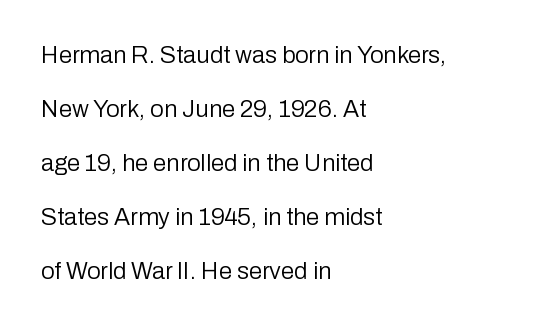
Q: Is the text bold? A: No.
Q: Is the text italic (slanted)? A: No, it is upright.
Q: Is the text underlined? A: No.
Q: How is the paragraph aligned? A: Left-aligned.
Q: Is the spacing between letters normal or unusually wide? A: Normal.
Q: Is the spacing between lines tight, normal or loose? A: Loose.
